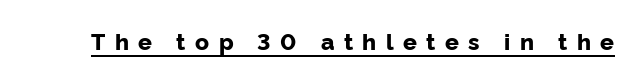
The image shows 23 px bold type, upright; set unusually wide letter spacing (+0.41 em), underlined.
